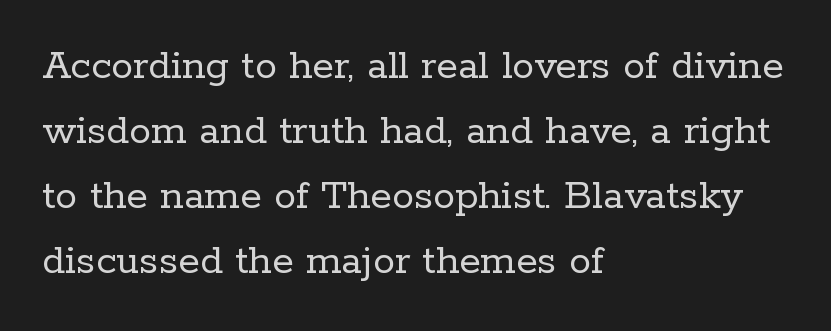
{"serif": "yes", "italic": "no", "bold": "no", "weight": "regular", "width": "normal", "stroke_contrast": "low", "x_height": "medium", "monospaced": "no", "underline": "no", "align": "left", "line_spacing": "normal", "line_spacing_ratio": 1.48, "letter_spacing": "normal", "letter_spacing_em": 0.0, "glyph_px": 44}
